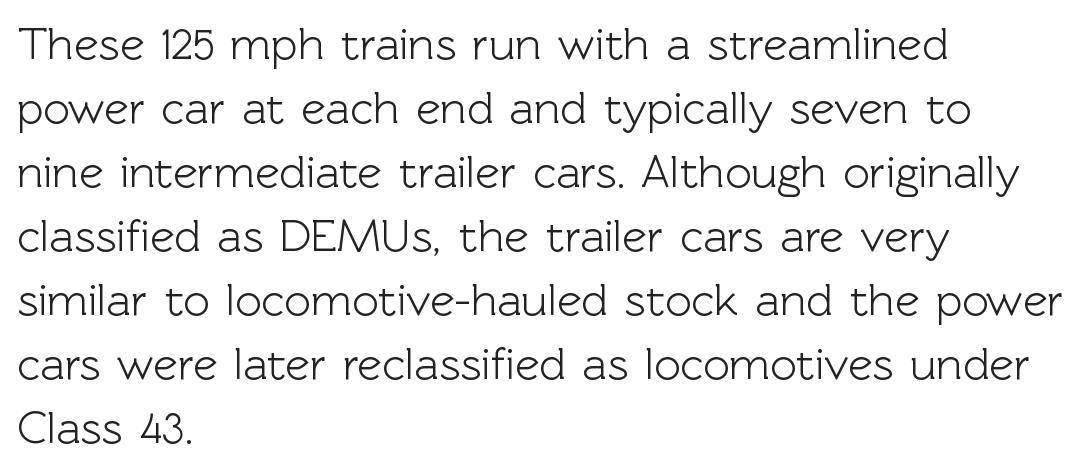
The image shows 46 px sans-serif type, upright; set left-aligned, normal line spacing (1.39x), normal letter spacing, not underlined; a medium x-height.
